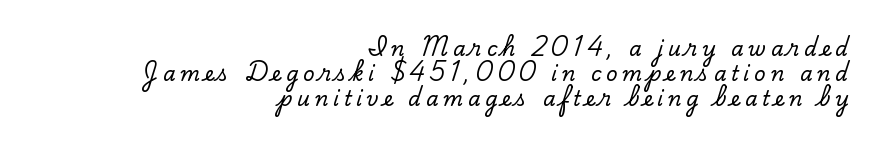
{"underline": "no", "align": "right", "line_spacing_ratio": 1.24, "letter_spacing": "wide", "letter_spacing_em": 0.24, "glyph_px": 20}
